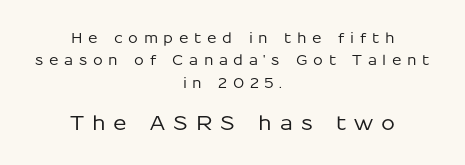
Q: Is the text italic (slanted)? A: No, it is upright.
Q: Is the text underlined? A: No.
Q: How is the paragraph aligned? A: Centered.
Q: Is the spacing between letters normal or unusually wide? A: Unusually wide.
Q: Is the spacing between lines tight, normal or loose? A: Normal.
Q: Which block of text is set in a larger size, the first (top) or the second (bottom)? A: The second (bottom) one.
